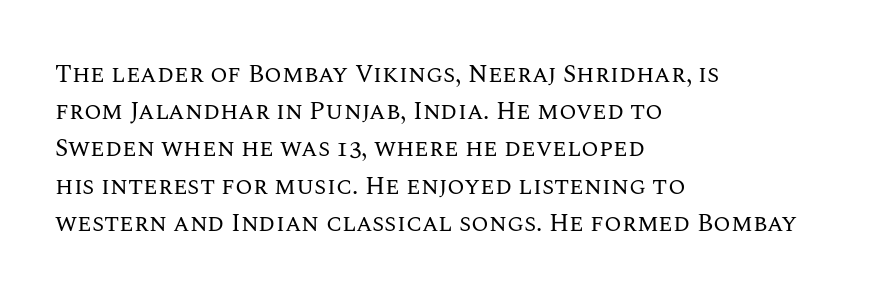
The image shows 25 px text type, upright; set left-aligned, normal line spacing (1.49x), normal letter spacing, not underlined.
